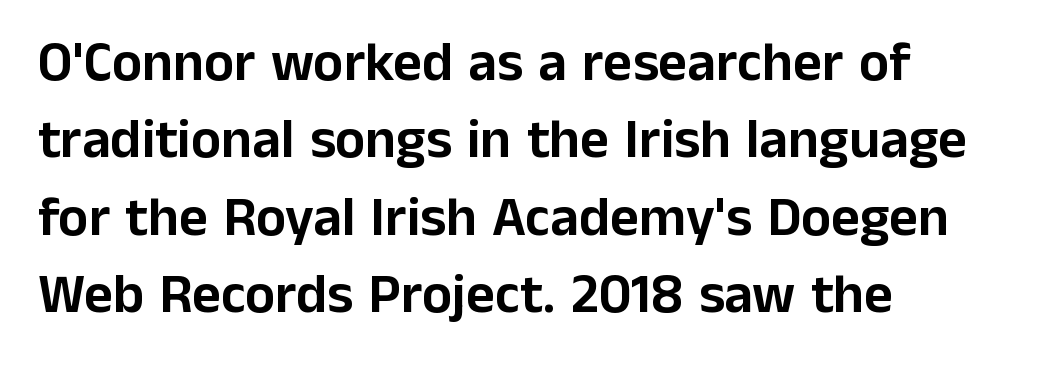
Q: Is the text italic (slanted)? A: No, it is upright.
Q: Is the typeface a serif or a sans-serif typeface? A: Sans-serif.
Q: Is the text underlined? A: No.
Q: How is the paragraph aligned? A: Left-aligned.
Q: Is the spacing between letters normal or unusually wide? A: Normal.
Q: Is the spacing between lines tight, normal or loose? A: Normal.
Q: Width (condensed, normal, or wide)? A: Normal.
Q: Stroke contrast? A: Low.
Q: x-height? A: Medium.
Q: Monospaced? A: No.
